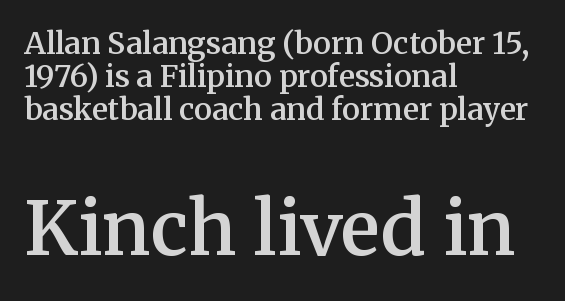
The image shows 74 px semibold serif type, upright; set left-aligned, tight line spacing (1.1x), normal letter spacing, not underlined; the second (bottom) block is 2.47x larger; medium stroke contrast and a medium x-height.
